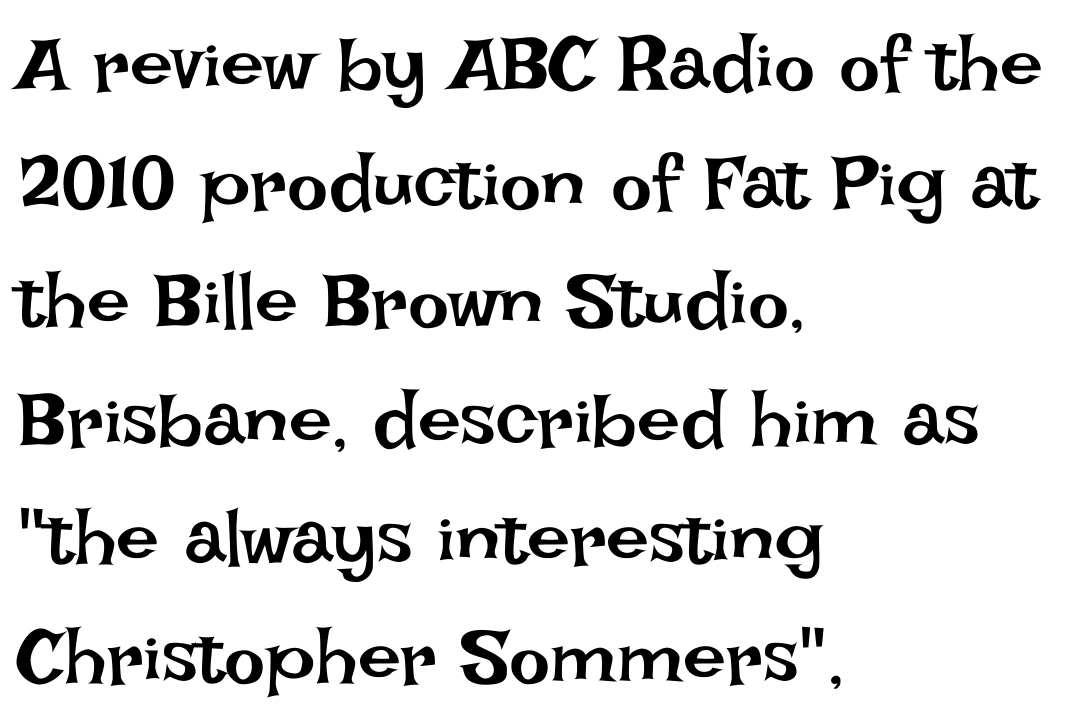
{"italic": "no", "bold": "no", "weight": "regular", "width": "normal", "stroke_contrast": "low", "x_height": "large", "monospaced": "no", "underline": "no", "align": "left", "line_spacing": "normal", "line_spacing_ratio": 1.54, "letter_spacing": "normal", "letter_spacing_em": 0.0, "glyph_px": 77}
